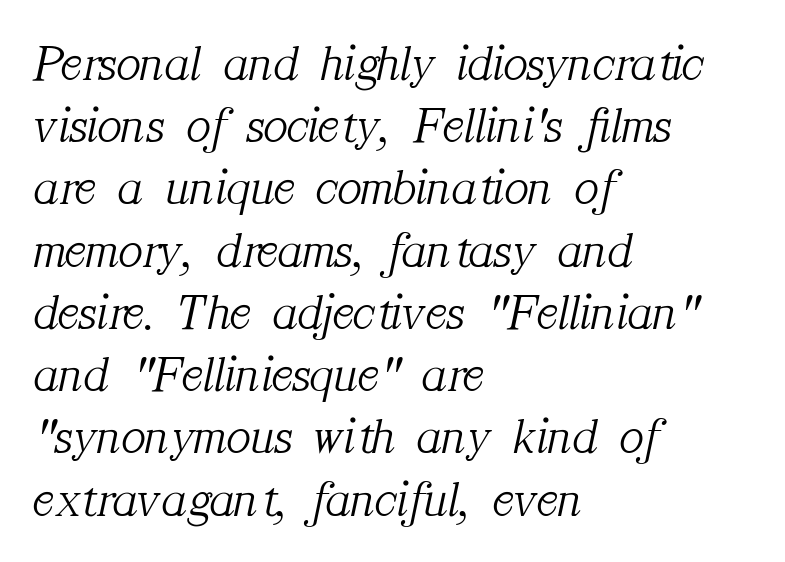
The image shows 51 px light serif type, italic (leaning right); set left-aligned, line spacing 1.22x, normal letter spacing, not underlined; medium stroke contrast and a medium x-height.
